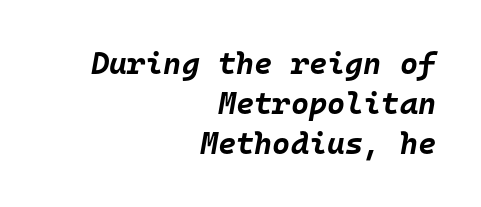
Q: Is the text bold? A: Yes.
Q: Is the text italic (slanted)? A: Yes, it leans right by about 10 degrees.
Q: Is the text underlined? A: No.
Q: How is the paragraph aligned? A: Right-aligned.
Q: Is the spacing between letters normal or unusually wide? A: Normal.
Q: Is the spacing between lines tight, normal or loose? A: Normal.
Q: Width (condensed, normal, or wide)? A: Normal.
Q: Stroke contrast? A: Low.
Q: x-height? A: Large.
Q: Monospaced? A: Yes.
